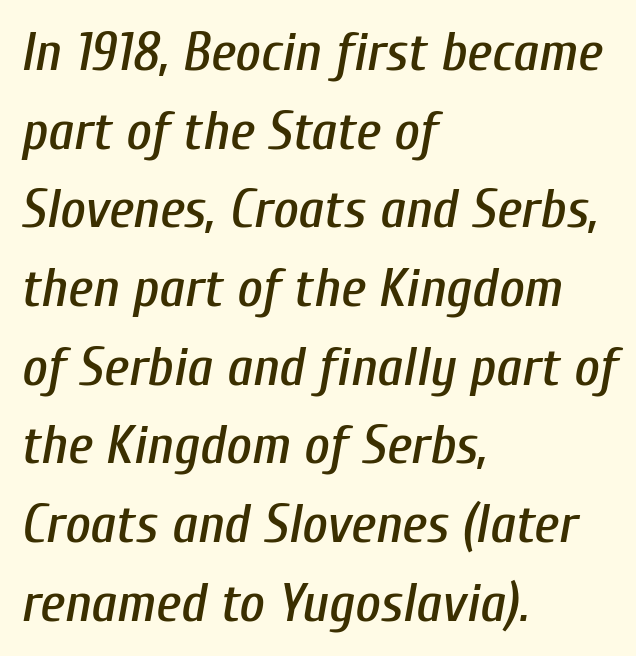
The image shows 55 px condensed type, italic (leaning right); set left-aligned, normal line spacing (1.43x), normal letter spacing, not underlined; low stroke contrast and a medium x-height.
